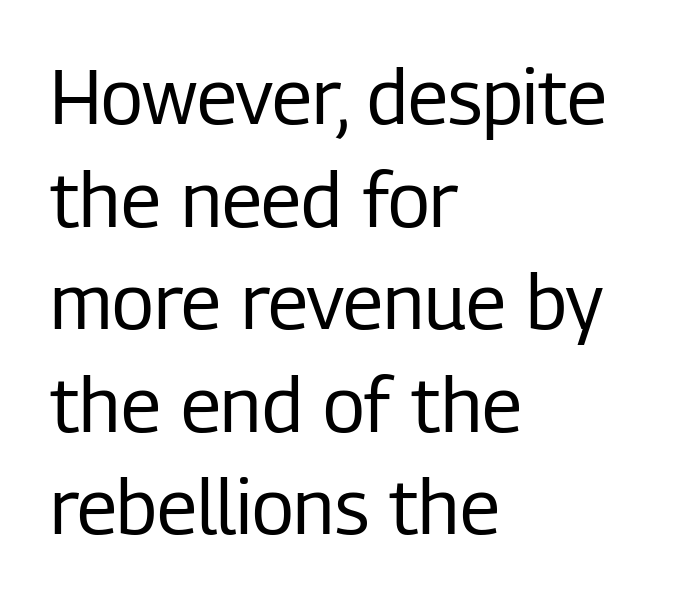
Q: Is the text bold? A: No.
Q: Is the text italic (slanted)? A: No, it is upright.
Q: Is the typeface a serif or a sans-serif typeface? A: Sans-serif.
Q: Is the text underlined? A: No.
Q: How is the paragraph aligned? A: Left-aligned.
Q: Is the spacing between letters normal or unusually wide? A: Normal.
Q: Is the spacing between lines tight, normal or loose? A: Normal.
Q: Width (condensed, normal, or wide)? A: Condensed.
Q: Stroke contrast? A: Low.
Q: x-height? A: Medium.
Q: Monospaced? A: No.
